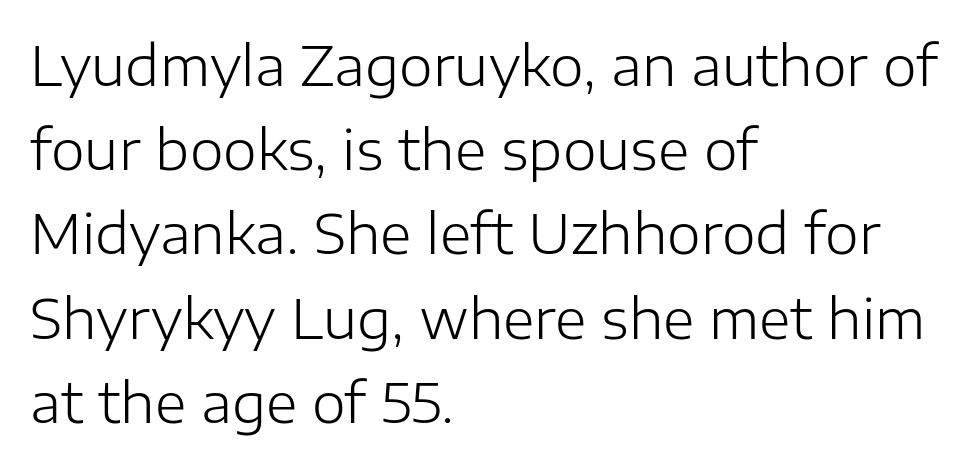
Compared with a typical body face, this is equally light or lighter still. Short and long lines alike share a common starting point at left. Each new line begins a customary step beneath the previous one. Unlike a traditional serif, this face leaves its strokes unadorned. Nobody drew a line under any word here. These lines were composed using upright roman letters.
